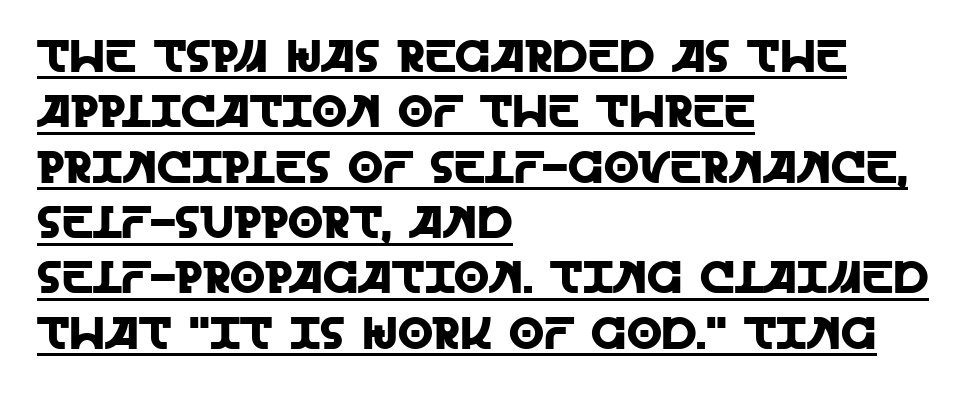
The letters sit at their default tracking, neither squeezed nor spread. The passage shown is typed in a proportional face where columns would drift. Serifs: no, the terminals of the letterforms are clean. Does a line run under the words? Yes, clearly. Leftover space on each line is placed entirely after the last word.
